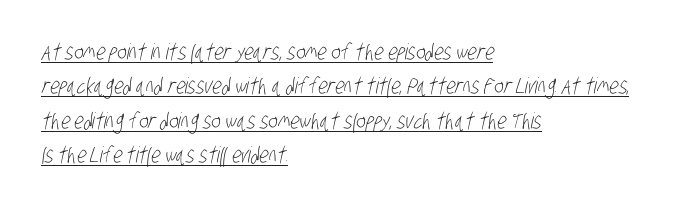
The image shows 22 px text type; set left-aligned, normal line spacing (1.56x), normal letter spacing, underlined.
